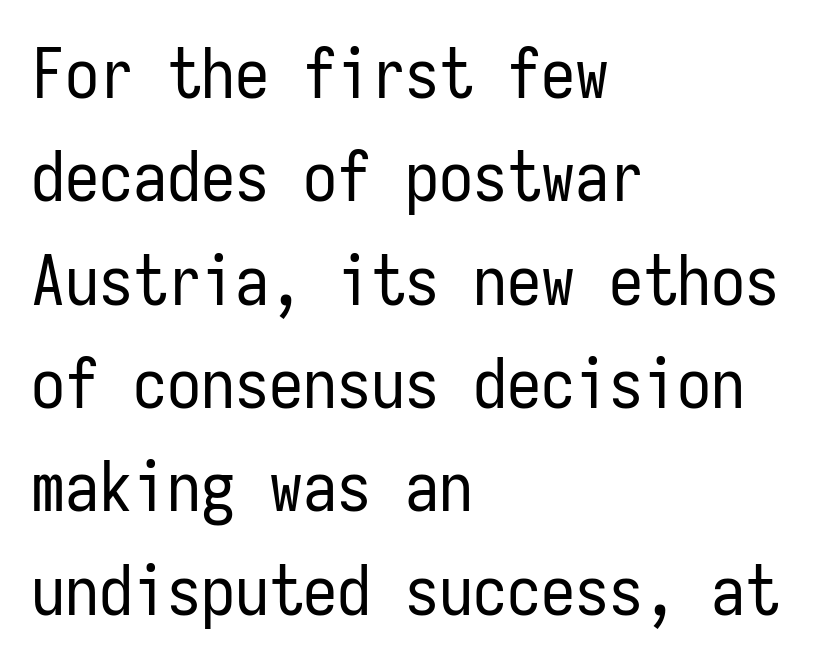
The passage is arranged the way most books set body copy — flush left. Notice how the stems are strictly vertical — no italics here. Default kerning and tracking; the words read as compact shapes. The face used here is monospaced, like something from a code editor. One glance says typical: line gaps are just what's usual.
